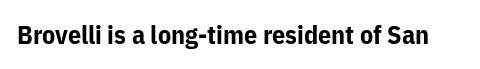
Q: Is the text bold? A: Yes.
Q: Is the text italic (slanted)? A: No, it is upright.
Q: Is the text underlined? A: No.
Q: Is the spacing between letters normal or unusually wide? A: Normal.
